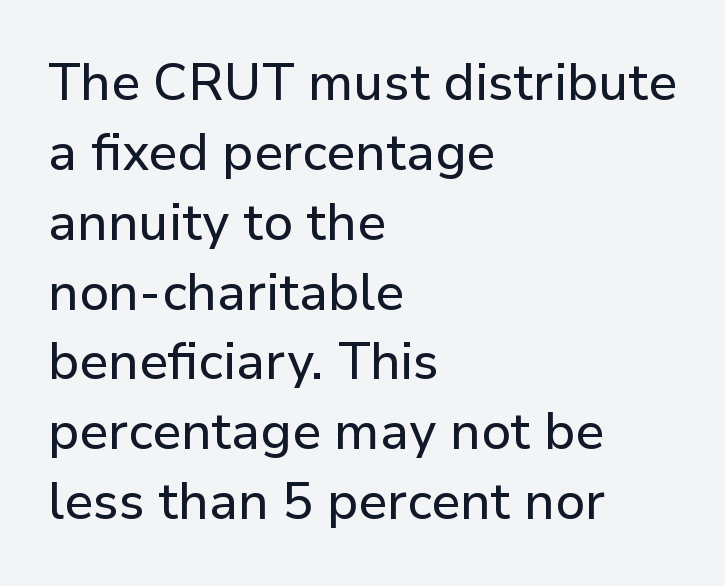
A normal amount of white space separates one row of letters from the next. The paragraph has a hard left edge and a soft right edge. Caption: standard tracking, unaltered. Style check: upright. The rendering uses natural spacing where letterforms have individual widths.
